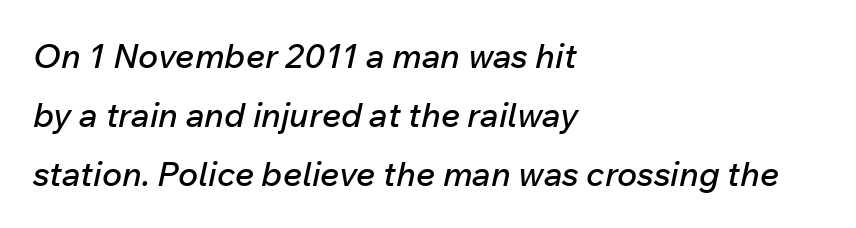
{"italic": "yes", "lean": "right", "slant_degrees": 12, "width": "normal", "stroke_contrast": "low", "x_height": "medium", "monospaced": "no", "underline": "no", "align": "left", "line_spacing_ratio": 1.73, "letter_spacing": "normal", "letter_spacing_em": 0.0, "glyph_px": 34}
